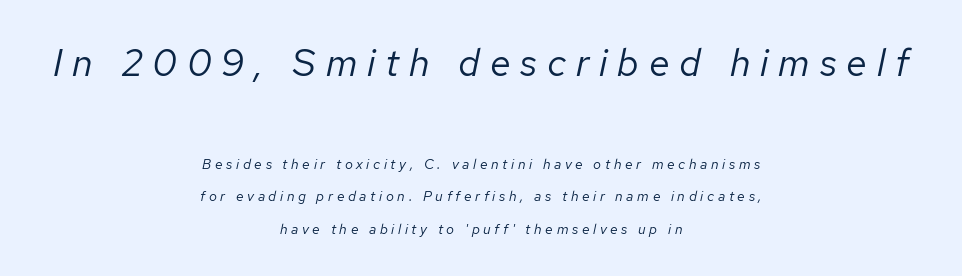
{"italic": "yes", "lean": "right", "slant_degrees": 12, "bold": "no", "weight": "regular", "width": "normal", "stroke_contrast": "low", "x_height": "medium", "monospaced": "no", "underline": "no", "align": "center", "line_spacing": "loose", "line_spacing_ratio": 2.29, "letter_spacing": "wide", "letter_spacing_em": 0.26, "larger_block": "first", "size_ratio": 2.71, "glyph_px": 38}
